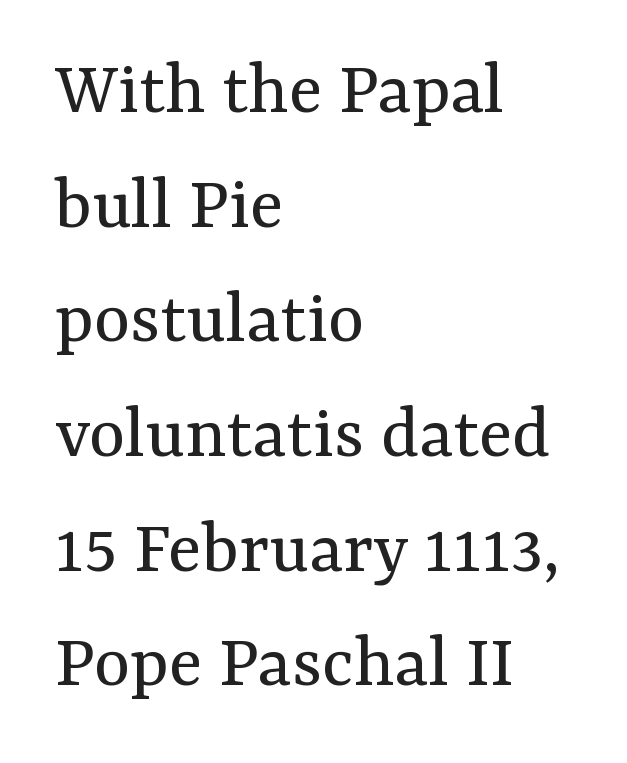
{"serif": "yes", "italic": "no", "bold": "no", "weight": "regular", "width": "normal", "stroke_contrast": "medium", "x_height": "medium", "monospaced": "no", "underline": "no", "align": "left", "line_spacing": "normal", "line_spacing_ratio": 1.47, "letter_spacing": "normal", "letter_spacing_em": 0.0, "glyph_px": 78}
